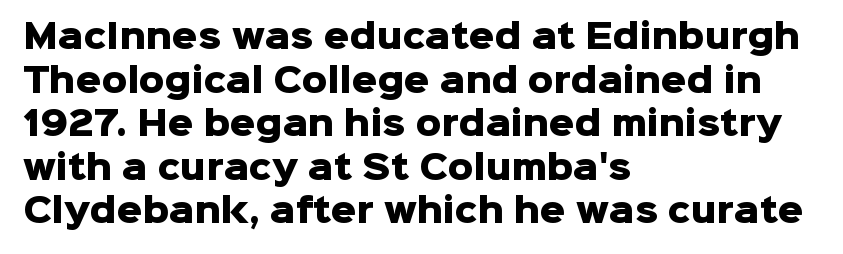
The image shows 32 px heavy sans-serif type, upright; set left-aligned, normal line spacing (1.36x), normal letter spacing, not underlined; low stroke contrast and a medium x-height.
